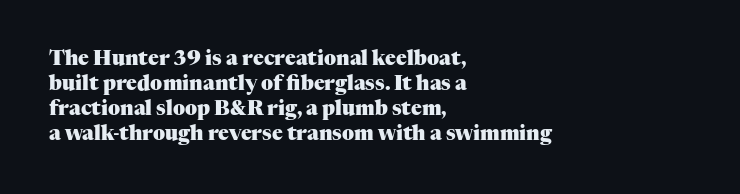
The baseline area is clear. Ordinary non-slanted type is in use. Look at the tracking — it's just the regular setting, nothing added. These lines carry a lot of weight — the face is fully bold.
